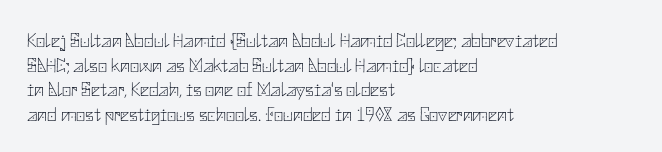
Q: Is the text bold? A: No.
Q: Is the text italic (slanted)? A: No, it is upright.
Q: Is the text underlined? A: No.
Q: How is the paragraph aligned? A: Left-aligned.
Q: Is the spacing between letters normal or unusually wide? A: Normal.
